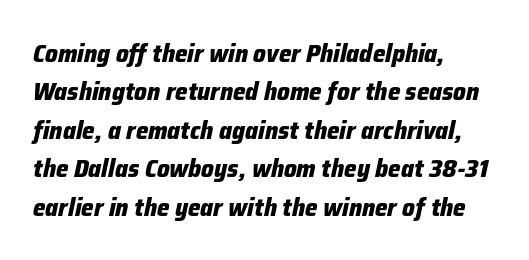
The image shows 25 px bold type, italic (leaning right); set left-aligned, normal line spacing (1.54x), normal letter spacing, not underlined.
